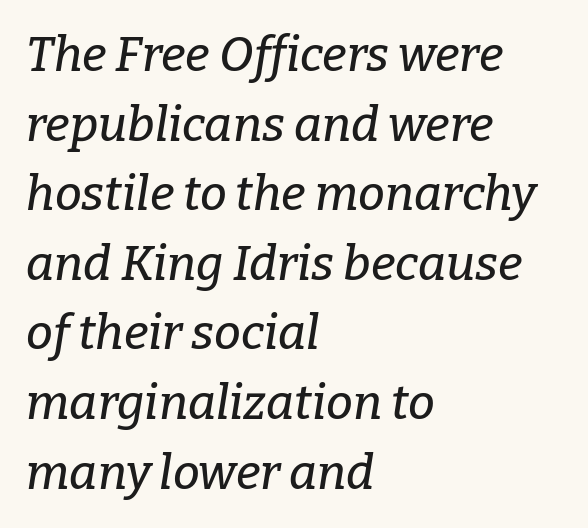
Quick note: underline off. The typesetter chose a ragged-right arrangement here. Looking at the ascenders, they clearly lean. Serif or sans? Serif — the stroke terminals have little feet. There is no visible air inserted between adjacent glyphs.
